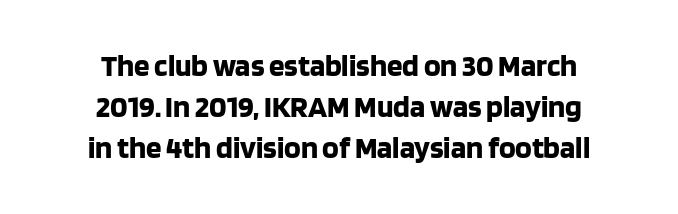
The image shows 31 px bold sans-serif type, upright; set centered, normal line spacing (1.32x), normal letter spacing, not underlined; low stroke contrast and a large x-height.
